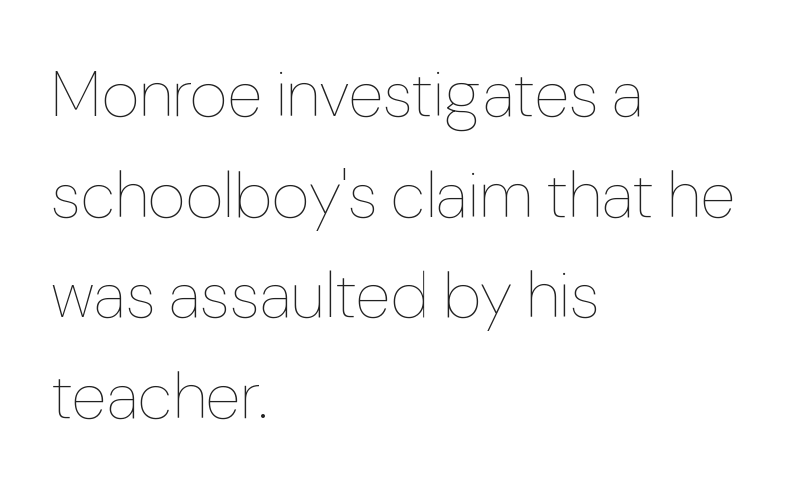
The image shows 65 px thin type, upright; set left-aligned, normal line spacing (1.55x), normal letter spacing, not underlined; low stroke contrast and a medium x-height.
